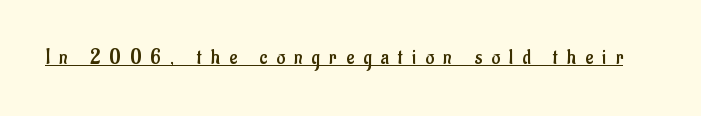
The image shows 21 px text type, upright; set unusually wide letter spacing (+0.44 em), underlined.
